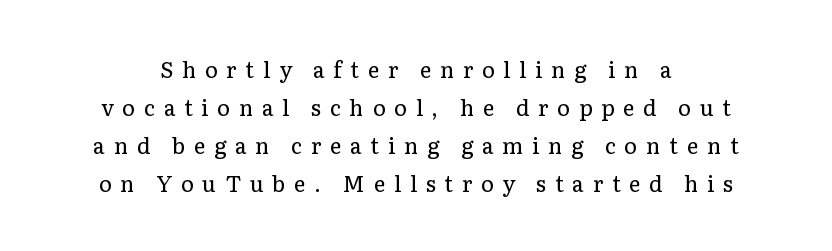
{"italic": "no", "bold": "no", "underline": "no", "line_spacing_ratio": 1.72, "letter_spacing": "wide", "letter_spacing_em": 0.39, "glyph_px": 22}
